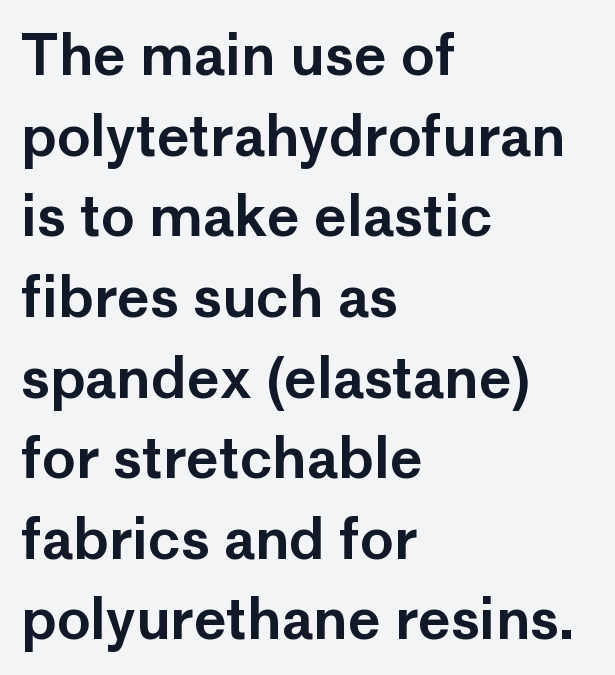
Q: Is the text italic (slanted)? A: No, it is upright.
Q: Is the typeface a serif or a sans-serif typeface? A: Sans-serif.
Q: Is the text underlined? A: No.
Q: How is the paragraph aligned? A: Left-aligned.
Q: Is the spacing between letters normal or unusually wide? A: Normal.
Q: Is the spacing between lines tight, normal or loose? A: Normal.
Q: Width (condensed, normal, or wide)? A: Normal.
Q: Stroke contrast? A: Low.
Q: x-height? A: Medium.
Q: Monospaced? A: No.
